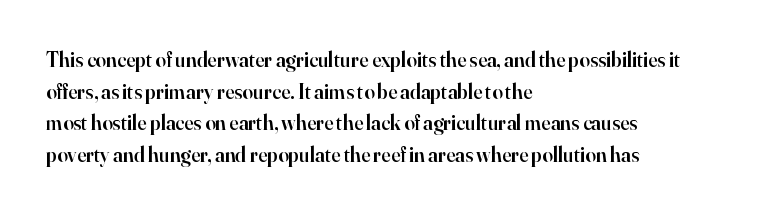
Q: Is the text bold? A: Semi-bold.
Q: Is the text italic (slanted)? A: No, it is upright.
Q: Is the text underlined? A: No.
Q: How is the paragraph aligned? A: Left-aligned.
Q: Is the spacing between letters normal or unusually wide? A: Normal.
Q: Is the spacing between lines tight, normal or loose? A: Normal.
